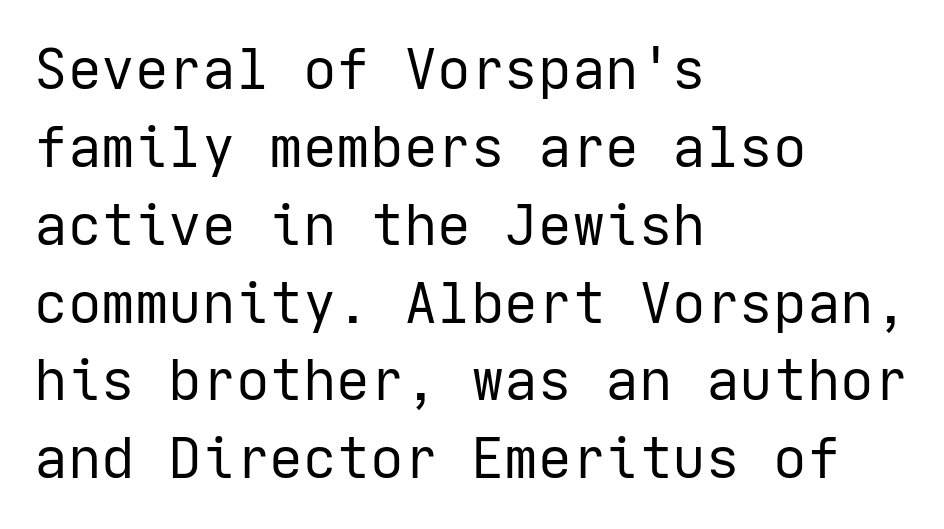
This sample is left-justified, so line endings fall wherever the words run out. Note: no serifs on the glyphs. Leading matches the norm, producing a regular column. No extra ink here — the face is not bold.
